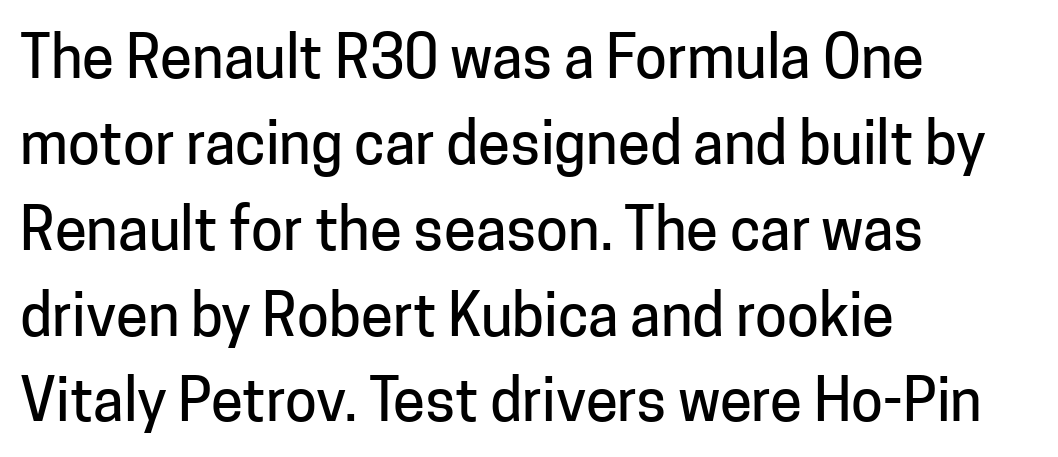
The image shows 58 px sans-serif type, upright; set left-aligned, normal line spacing (1.48x), normal letter spacing, not underlined; low stroke contrast and a medium x-height.
